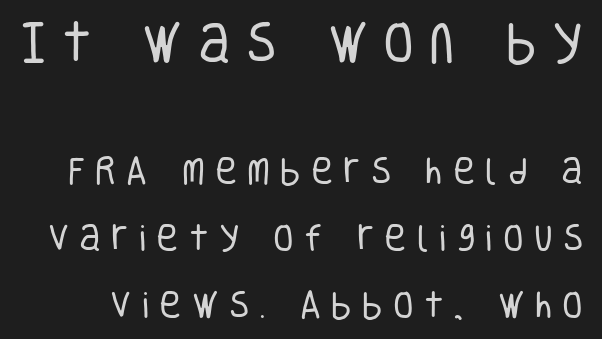
Q: Is the text bold? A: No.
Q: Is the text italic (slanted)? A: No, it is upright.
Q: Is the typeface a serif or a sans-serif typeface? A: Sans-serif.
Q: Is the text underlined? A: No.
Q: Is the spacing between letters normal or unusually wide? A: Unusually wide.
Q: Is the spacing between lines tight, normal or loose? A: Loose.
Q: Which block of text is set in a larger size, the first (top) or the second (bottom)? A: The first (top) one.
Q: Width (condensed, normal, or wide)? A: Condensed.
Q: Stroke contrast? A: Low.
Q: x-height? A: Large.
Q: Monospaced? A: No.
